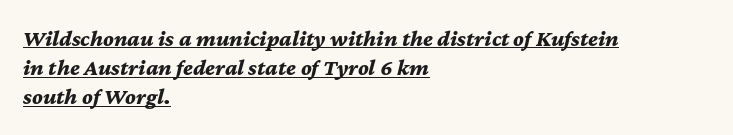
There's an unmistakable incline to the writing here. One-word summary of the alignment: left. Spacing between characters is what you'd get straight out of the box. Emphasis is given by a line drawn under the lettering.
